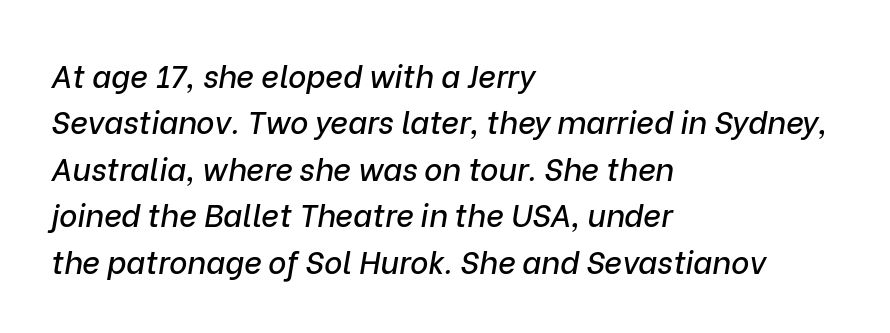
{"italic": "yes", "lean": "right", "slant_degrees": 9, "width": "normal", "stroke_contrast": "low", "x_height": "medium", "monospaced": "no", "underline": "no", "align": "left", "line_spacing": "normal", "line_spacing_ratio": 1.5, "letter_spacing": "normal", "letter_spacing_em": 0.0, "glyph_px": 31}
